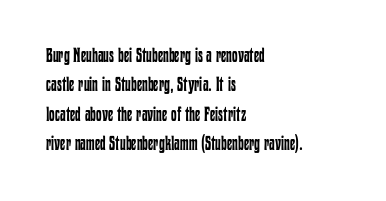
The image shows 20 px text type, upright; set left-aligned, normal line spacing (1.47x), normal letter spacing, not underlined.
